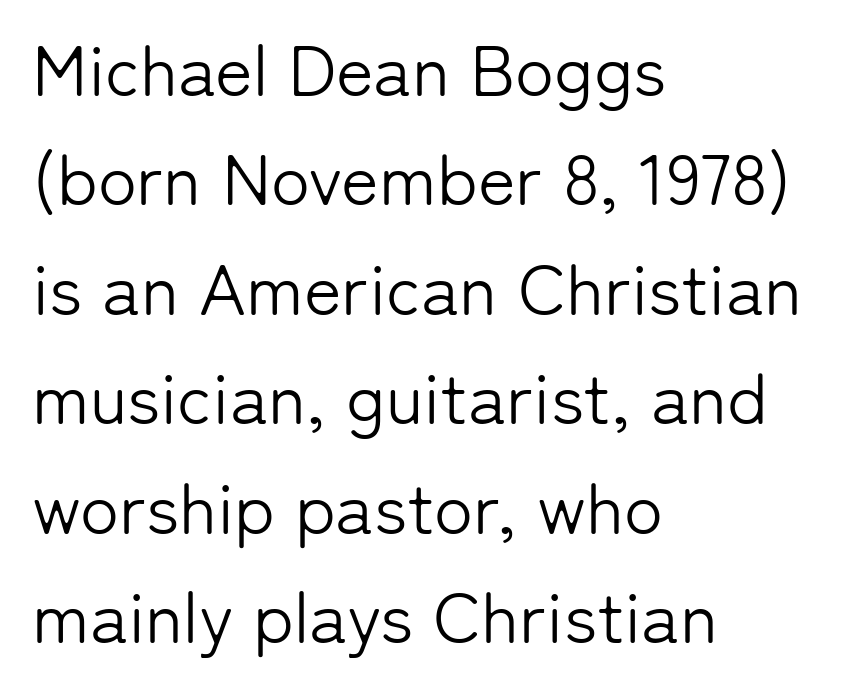
Regular leading. Is this a sans? Yes — the strokes have no serifs. Proportional: the letters do not fall into vertical columns. This rendering uses left alignment, leaving the right contour irregular.
